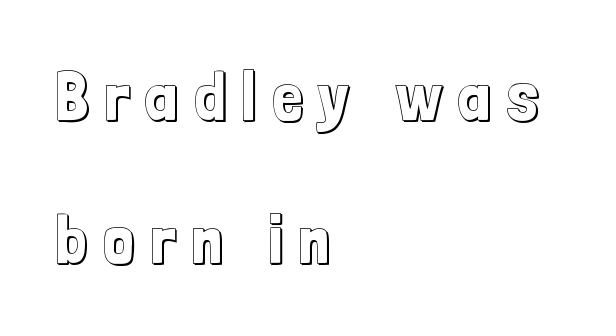
Reading down the column, the eye jumps a long way to each next line. This sample uses expanded letter spacing, leaving extra air between glyphs. Letters rest on an invisible, unmarked baseline. The passage shown is typed in a proportional face where columns would drift. These lines stack with their left ends in a neat column.
